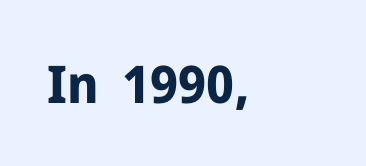
One-word summary of the alignment: left. What weight is shown? A full bold with thick strokes. Spacing verdict: proportional, widths tailored to each character. Is there any slant? The stems are plumb. Characters follow at the spacing the type designer built in. Typographically, this falls in the sans-serif category.
